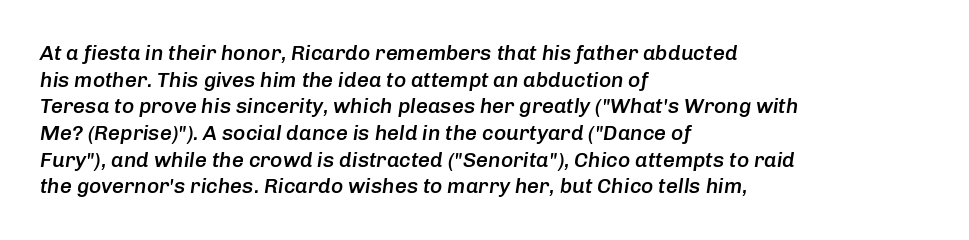
Q: Is the text bold? A: Semi-bold.
Q: Is the text italic (slanted)? A: Yes, it leans right by about 8 degrees.
Q: Is the text underlined? A: No.
Q: How is the paragraph aligned? A: Left-aligned.
Q: Is the spacing between letters normal or unusually wide? A: Normal.
Q: Is the spacing between lines tight, normal or loose? A: Normal.
